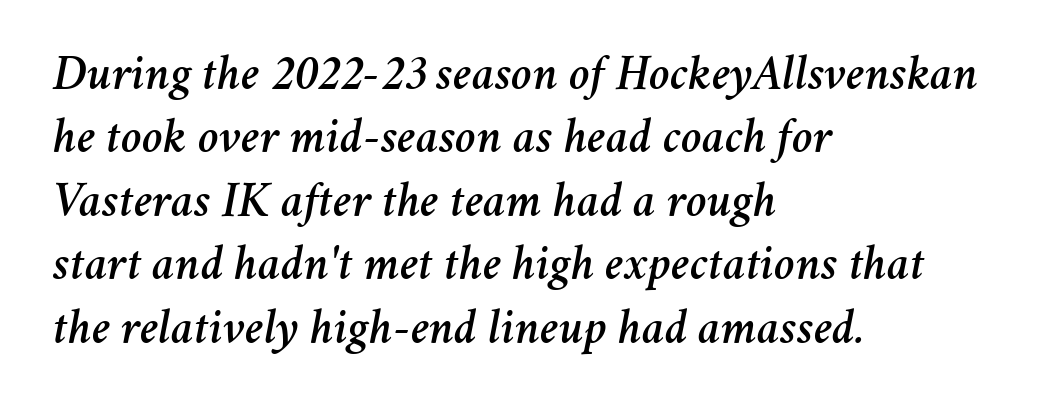
A classic flush-left, rag-right setting is used for this passage. This sample has the flowing, uneven cadence of proportional lettering. Interline gaps are of average width in this sample. Honestly, there is no underline to notice here at all. In terms of letterspacing, this is plain default setting.
